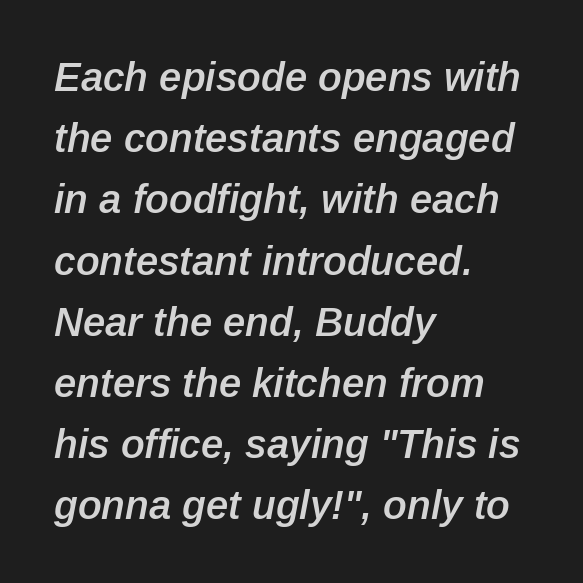
Underlining? Definitely not there. Firm but not heavy-handed strokes: this text is semibold. Glyph-to-glyph distance matches everyday printed text. The rag falls on the right side of this text block.
